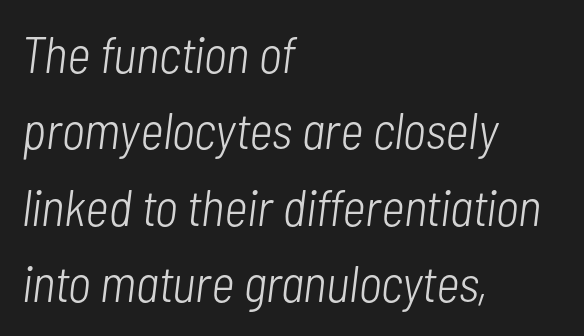
{"italic": "yes", "lean": "right", "slant_degrees": 7, "bold": "no", "weight": "light", "width": "condensed", "stroke_contrast": "low", "x_height": "medium", "monospaced": "no", "underline": "no", "align": "left", "line_spacing": "normal", "line_spacing_ratio": 1.5, "letter_spacing": "normal", "letter_spacing_em": 0.0, "glyph_px": 51}
